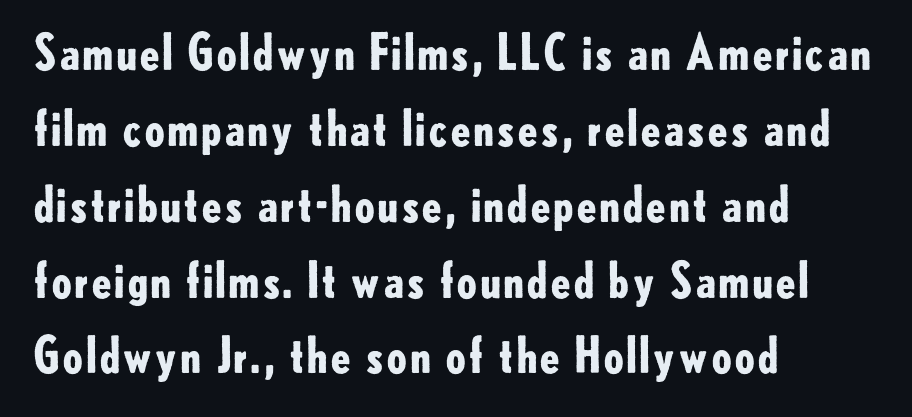
Q: Is the text bold? A: Yes.
Q: Is the text italic (slanted)? A: No, it is upright.
Q: Is the typeface a serif or a sans-serif typeface? A: Sans-serif.
Q: Is the text underlined? A: No.
Q: How is the paragraph aligned? A: Left-aligned.
Q: Is the spacing between letters normal or unusually wide? A: Normal.
Q: Is the spacing between lines tight, normal or loose? A: Normal.
Q: Width (condensed, normal, or wide)? A: Normal.
Q: Stroke contrast? A: Low.
Q: x-height? A: Small.
Q: Monospaced? A: No.
